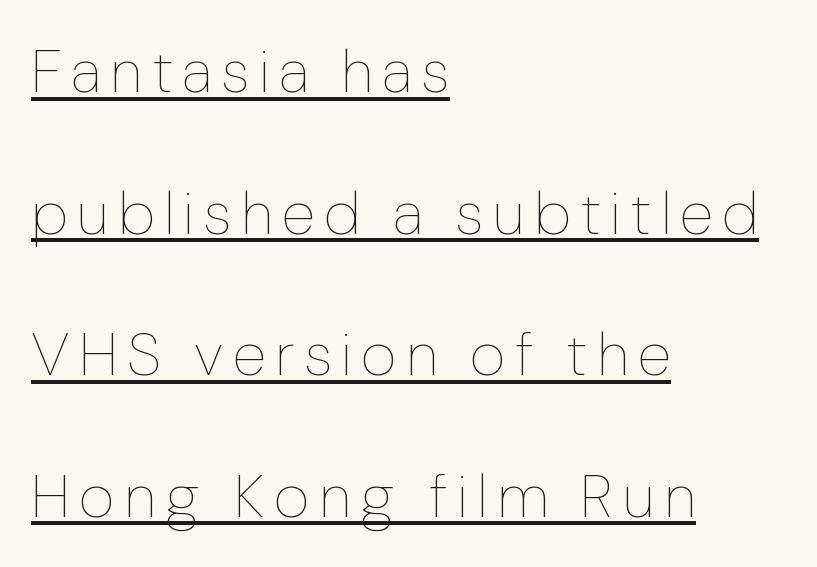
The image shows 61 px thin type, upright; set left-aligned, loose line spacing (2.32x), underlined; low stroke contrast and a medium x-height.
